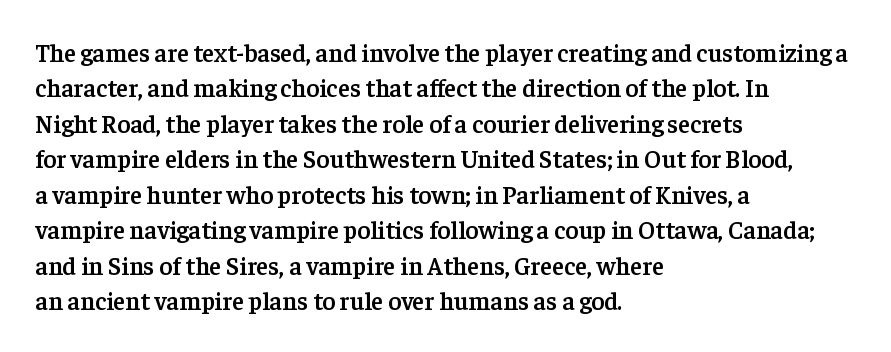
{"italic": "no", "bold": "semi", "underline": "no", "align": "left", "line_spacing": "normal", "line_spacing_ratio": 1.42, "letter_spacing": "normal", "letter_spacing_em": 0.0, "glyph_px": 25}
